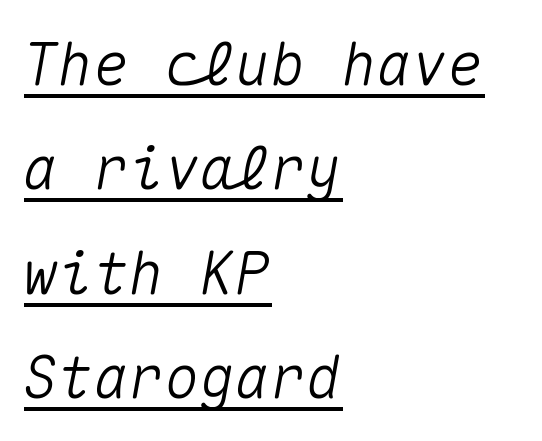
The axis of the letterforms is tilted away from vertical. Look at the tracking — it's just the regular setting, nothing added. Monospaced: the letters line up in strict vertical columns. Check the space under the baseline: a stroke is drawn there. Every row of glyphs begins at an identical x-position on the left.
